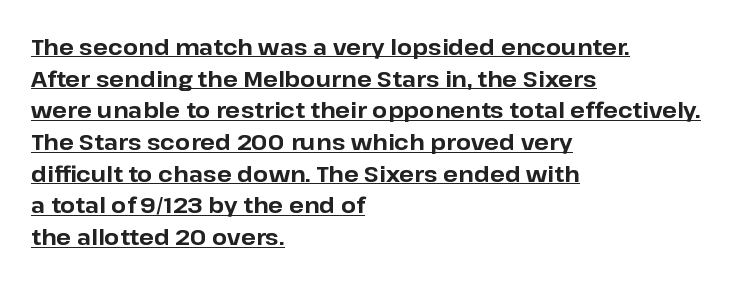
Q: Is the text bold? A: Yes.
Q: Is the text italic (slanted)? A: No, it is upright.
Q: Is the text underlined? A: Yes.
Q: How is the paragraph aligned? A: Left-aligned.
Q: Is the spacing between letters normal or unusually wide? A: Normal.
Q: Is the spacing between lines tight, normal or loose? A: Normal.
